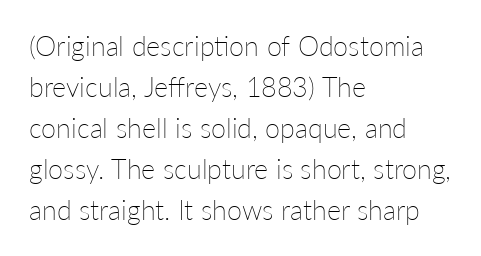
Q: Is the text bold? A: No.
Q: Is the text italic (slanted)? A: No, it is upright.
Q: Is the text underlined? A: No.
Q: How is the paragraph aligned? A: Left-aligned.
Q: Is the spacing between letters normal or unusually wide? A: Normal.
Q: Is the spacing between lines tight, normal or loose? A: Normal.
